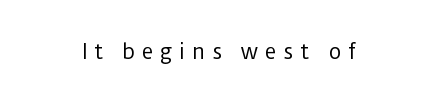
{"italic": "no", "bold": "no", "underline": "no", "letter_spacing": "wide", "letter_spacing_em": 0.33, "glyph_px": 20}
